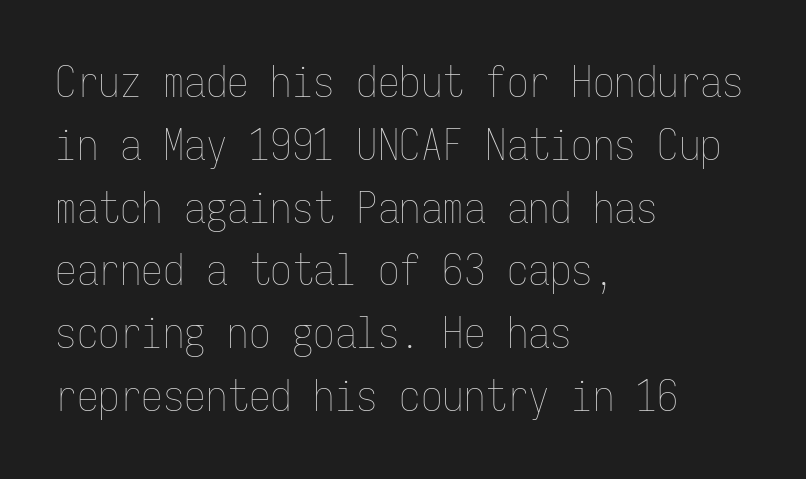
The image shows 43 px thin, condensed type, upright, monospaced; set left-aligned, normal line spacing (1.46x), normal letter spacing, not underlined; low stroke contrast and a medium x-height.
